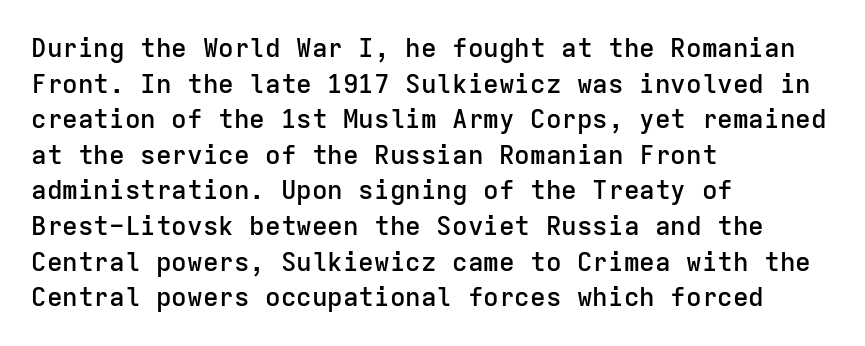
{"italic": "no", "bold": "semi", "underline": "no", "align": "left", "line_spacing": "normal", "line_spacing_ratio": 1.37, "letter_spacing": "normal", "letter_spacing_em": 0.0, "glyph_px": 26}
